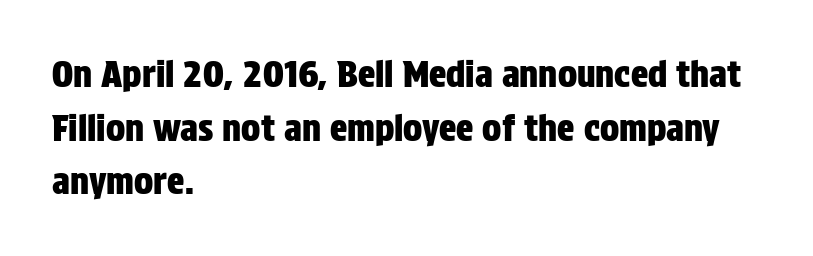
The image shows 36 px condensed sans-serif type, upright; set left-aligned, normal line spacing (1.49x), normal letter spacing, not underlined; low stroke contrast and a large x-height.
